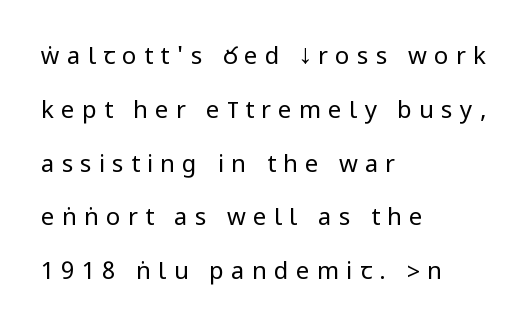
Q: Is the text bold? A: No.
Q: Is the text italic (slanted)? A: No, it is upright.
Q: Is the text underlined? A: No.
Q: How is the paragraph aligned? A: Left-aligned.
Q: Is the spacing between letters normal or unusually wide? A: Unusually wide.
Q: Is the spacing between lines tight, normal or loose? A: Loose.
